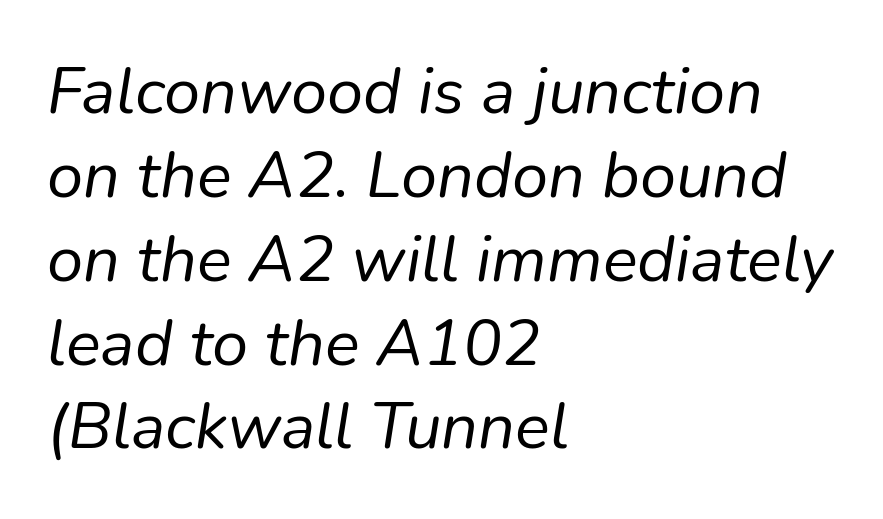
The image shows 65 px regular-weight type, italic (leaning right); set left-aligned, normal line spacing (1.29x), normal letter spacing, not underlined; low stroke contrast and a medium x-height.
